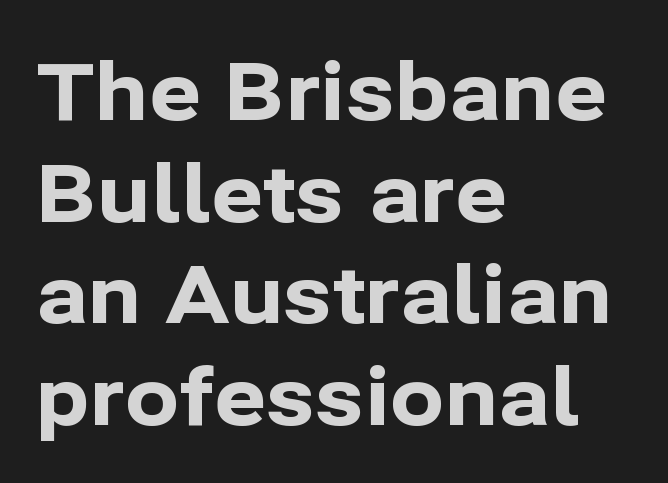
{"serif": "no", "italic": "no", "bold": "yes", "weight": "bold", "width": "normal", "stroke_contrast": "low", "x_height": "medium", "monospaced": "no", "underline": "no", "align": "left", "line_spacing": "normal", "line_spacing_ratio": 1.27, "letter_spacing": "normal", "letter_spacing_em": 0.0, "glyph_px": 80}
